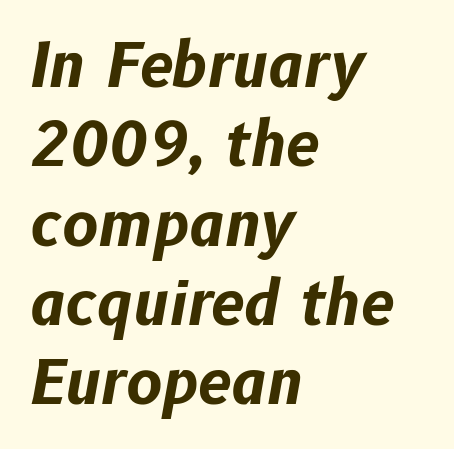
{"italic": "yes", "lean": "right", "slant_degrees": 10, "bold": "yes", "weight": "bold", "width": "normal", "stroke_contrast": "low", "x_height": "medium", "monospaced": "no", "underline": "no", "align": "left", "line_spacing": "normal", "line_spacing_ratio": 1.3, "letter_spacing": "normal", "letter_spacing_em": 0.0, "glyph_px": 61}
